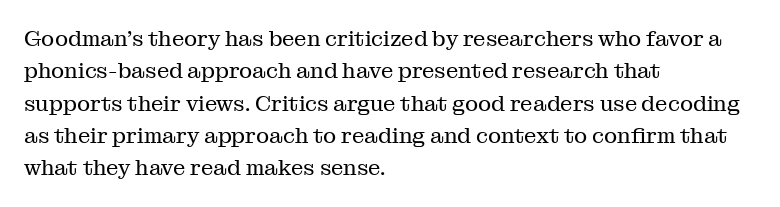
{"italic": "no", "bold": "no", "underline": "no", "align": "left", "line_spacing": "normal", "line_spacing_ratio": 1.47, "letter_spacing": "normal", "letter_spacing_em": 0.0, "glyph_px": 22}
